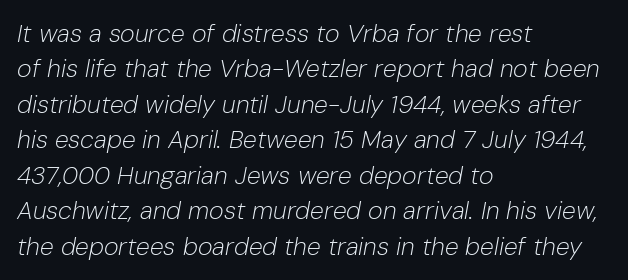
Q: Is the text bold? A: No.
Q: Is the text italic (slanted)? A: Yes, it leans right by about 10 degrees.
Q: Is the text underlined? A: No.
Q: How is the paragraph aligned? A: Left-aligned.
Q: Is the spacing between letters normal or unusually wide? A: Normal.
Q: Is the spacing between lines tight, normal or loose? A: Normal.
